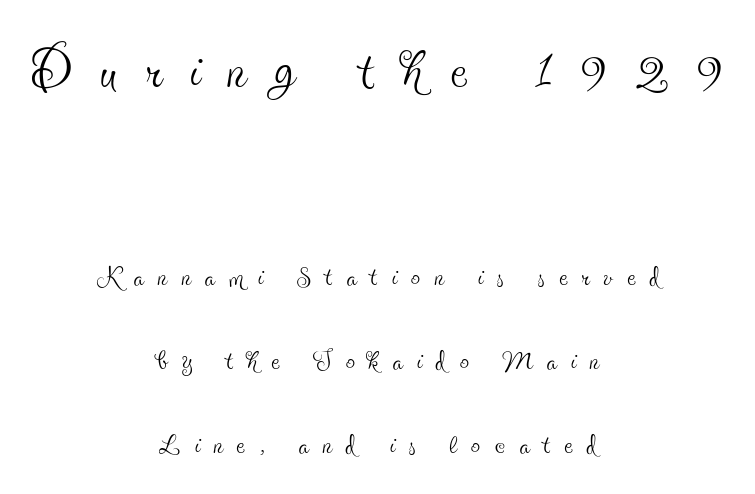
The gaps between neighbouring characters are conspicuously large. Note: serifs present on the glyphs. You get the large type first, then a drop to smaller type. A centered setting, common on invitations and titles, is used for this passage. The typesetting does not lean heavy: it is not bold.
